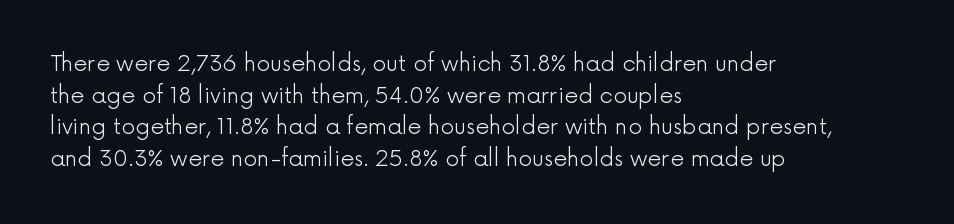
Q: Is the text bold? A: No.
Q: Is the text italic (slanted)? A: No, it is upright.
Q: Is the text underlined? A: No.
Q: How is the paragraph aligned? A: Left-aligned.
Q: Is the spacing between letters normal or unusually wide? A: Normal.
Q: Is the spacing between lines tight, normal or loose? A: Normal.
